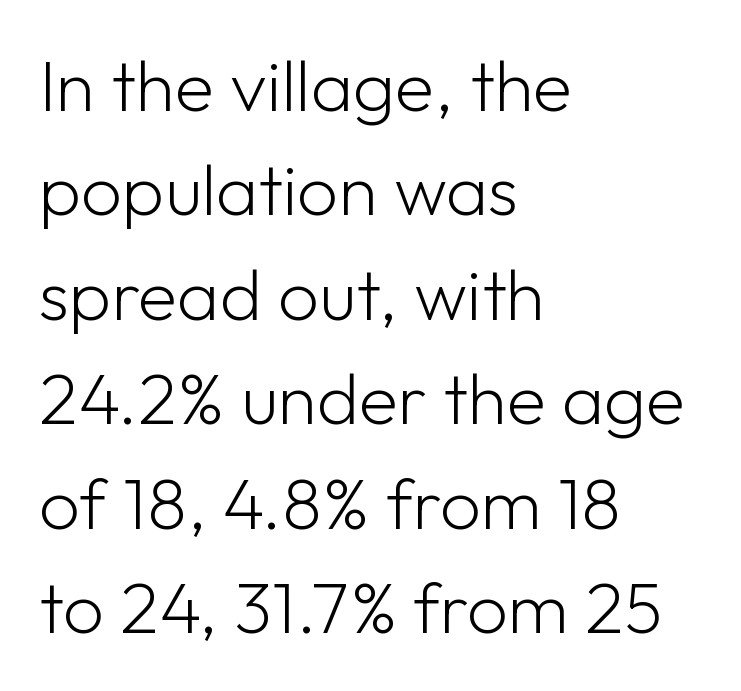
{"serif": "no", "italic": "no", "bold": "no", "weight": "light", "width": "normal", "stroke_contrast": "low", "x_height": "medium", "monospaced": "no", "underline": "no", "align": "left", "line_spacing": "normal", "line_spacing_ratio": 1.45, "letter_spacing": "normal", "letter_spacing_em": 0.0, "glyph_px": 72}
